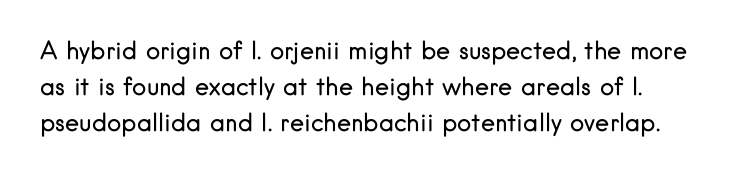
The image shows 24 px text type, upright; set normal line spacing (1.5x), normal letter spacing, not underlined.
